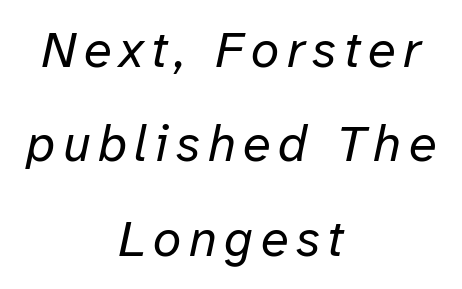
The image shows 51 px regular-weight type, italic (leaning right); set centered, line spacing 1.85x, not underlined; low stroke contrast and a medium x-height.
